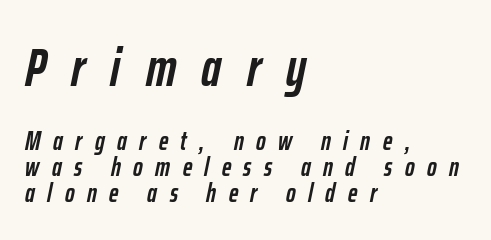
This sample uses an oblique cut, with every glyph tilted off the vertical. Each letter keeps its own natural width here, so spacing adapts to shape. Where is the straight margin? On the left. Two sizes are in play, and the larger belongs to the first block.
